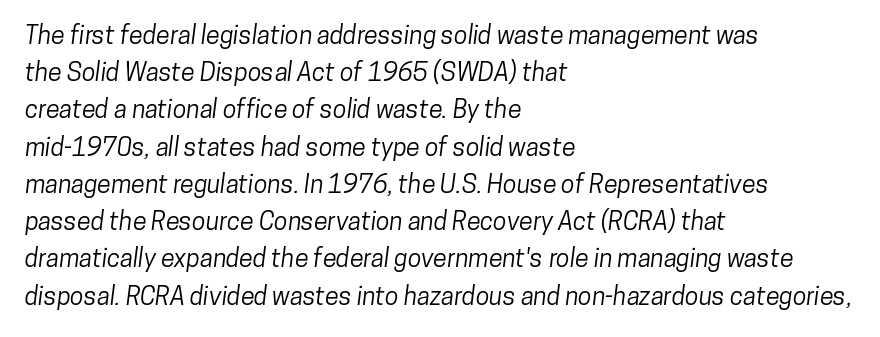
{"underline": "no", "align": "left", "line_spacing": "normal", "line_spacing_ratio": 1.49, "letter_spacing": "normal", "letter_spacing_em": 0.0, "glyph_px": 25}
